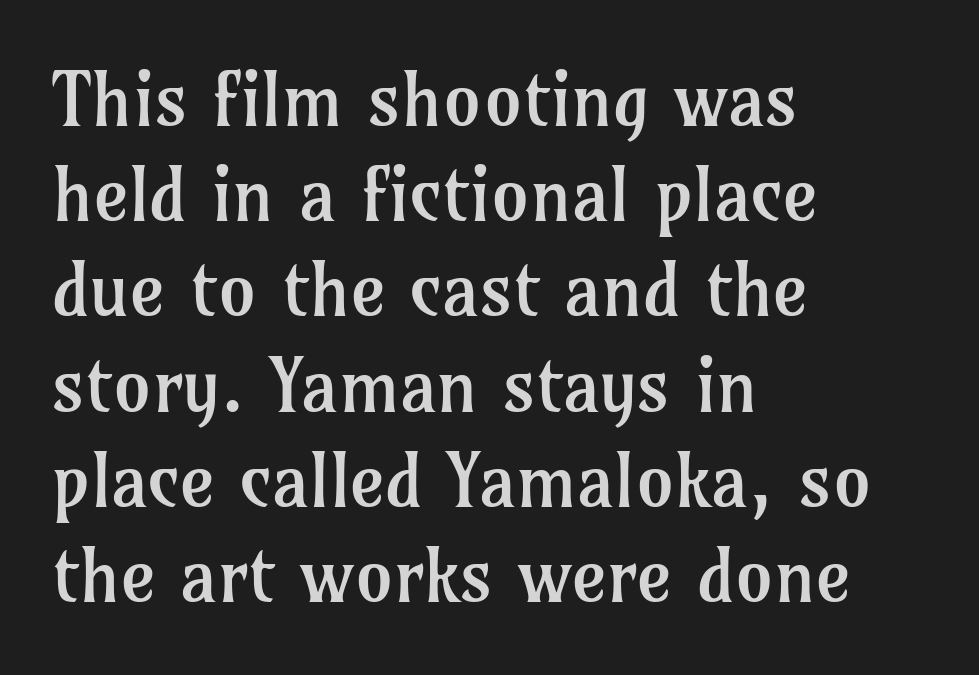
Q: Is the text bold? A: No.
Q: Is the text italic (slanted)? A: No, it is upright.
Q: Is the typeface a serif or a sans-serif typeface? A: Serif.
Q: Is the text underlined? A: No.
Q: How is the paragraph aligned? A: Left-aligned.
Q: Is the spacing between letters normal or unusually wide? A: Normal.
Q: Is the spacing between lines tight, normal or loose? A: Normal.
Q: Width (condensed, normal, or wide)? A: Normal.
Q: Stroke contrast? A: Low.
Q: x-height? A: Medium.
Q: Monospaced? A: No.
